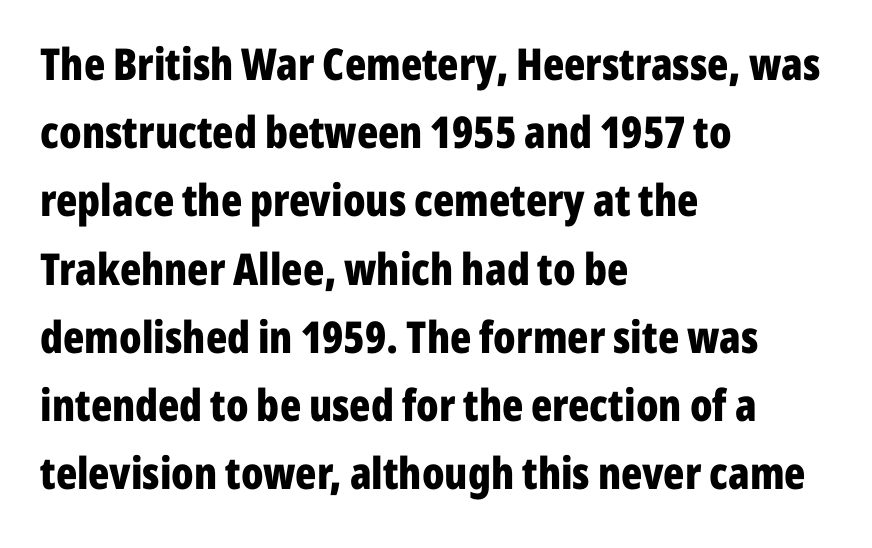
The image shows 44 px bold, condensed sans-serif type, upright; set left-aligned, normal line spacing (1.55x), normal letter spacing, not underlined; low stroke contrast and a medium x-height.
